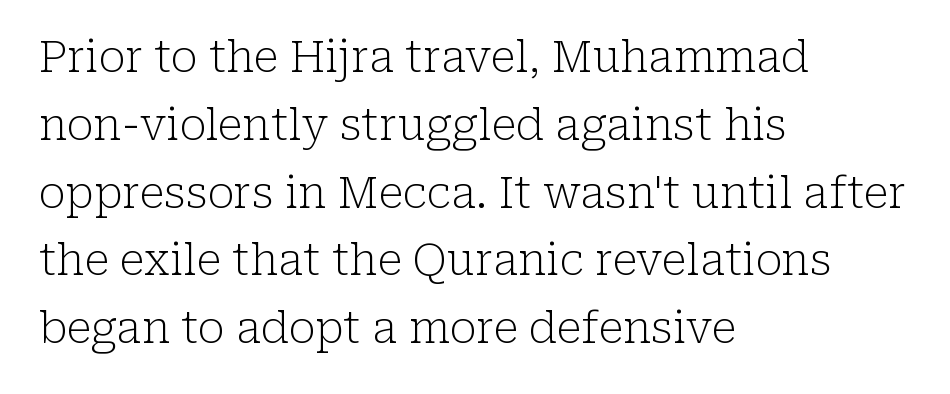
A clean baseline with only descenders dipping below it. Where is the straight margin? On the left. Posture: upright roman. This sample uses plain, unmodified letter spacing. Regarding serifs, this sample has them. The rendering uses natural spacing where letterforms have individual widths.
